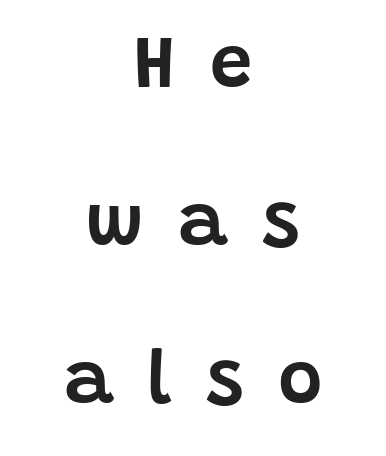
The image shows 76 px sans-serif type, upright; set centered, loose line spacing (2.08x), unusually wide letter spacing (+0.45 em), not underlined; low stroke contrast and a large x-height.
